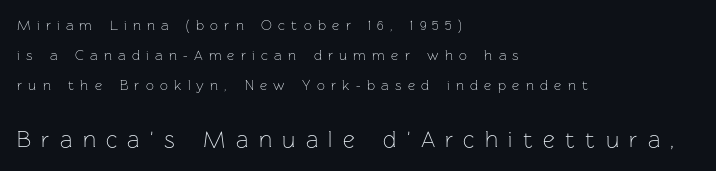
{"italic": "no", "bold": "no", "underline": "no", "align": "left", "line_spacing": "loose", "line_spacing_ratio": 2.16, "letter_spacing": "wide", "letter_spacing_em": 0.45, "larger_block": "second", "size_ratio": 1.64, "glyph_px": 23}
